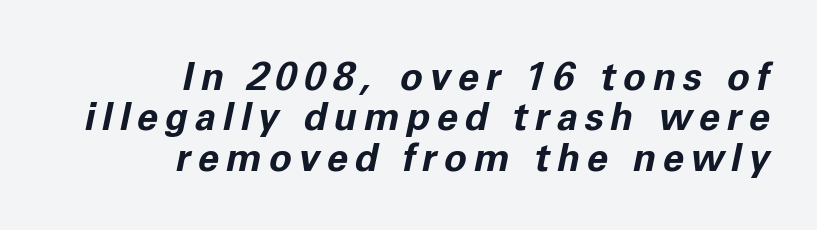
Q: Is the text bold? A: Yes.
Q: Is the text italic (slanted)? A: Yes, it leans right by about 11 degrees.
Q: Is the text underlined? A: No.
Q: How is the paragraph aligned? A: Right-aligned.
Q: Is the spacing between lines tight, normal or loose? A: Tight.
Q: Width (condensed, normal, or wide)? A: Normal.
Q: Stroke contrast? A: Low.
Q: x-height? A: Medium.
Q: Monospaced? A: No.
